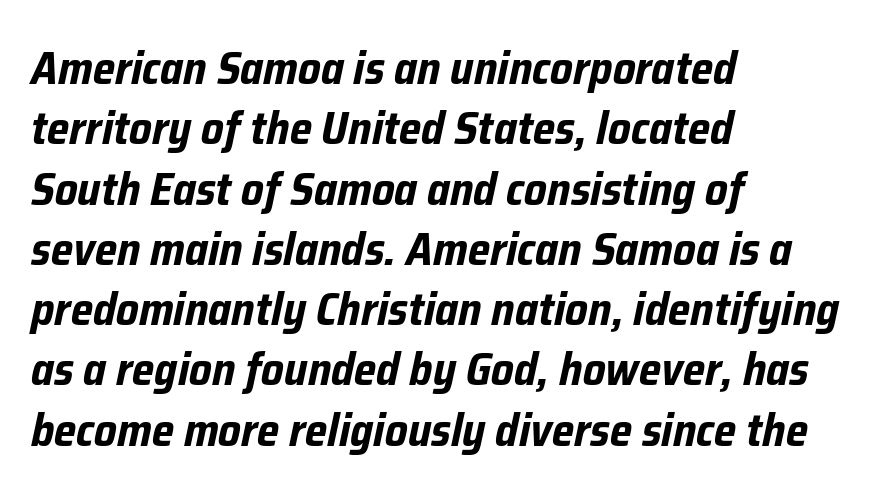
Q: Is the text bold? A: Yes.
Q: Is the text italic (slanted)? A: Yes, it leans right by about 12 degrees.
Q: Is the text underlined? A: No.
Q: How is the paragraph aligned? A: Left-aligned.
Q: Is the spacing between letters normal or unusually wide? A: Normal.
Q: Is the spacing between lines tight, normal or loose? A: Normal.
Q: Width (condensed, normal, or wide)? A: Condensed.
Q: Stroke contrast? A: Low.
Q: x-height? A: Medium.
Q: Monospaced? A: No.
